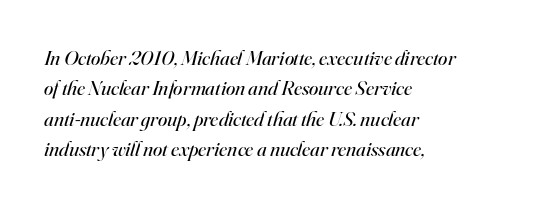
Style check: oblique. Each new line begins a customary step beneath the previous one. Alignment: flush left. Weight class: somewhere from thin through regular. The area under the type is left untouched. Does extra space separate the letters? No, they use regular spacing.
